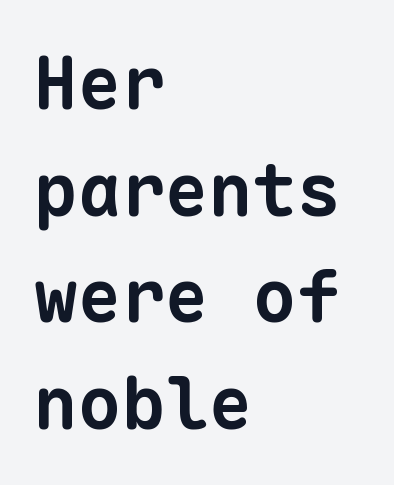
The image shows 73 px bold sans-serif type, monospaced; set left-aligned, normal line spacing (1.46x), normal letter spacing, not underlined; low stroke contrast and a medium x-height.
